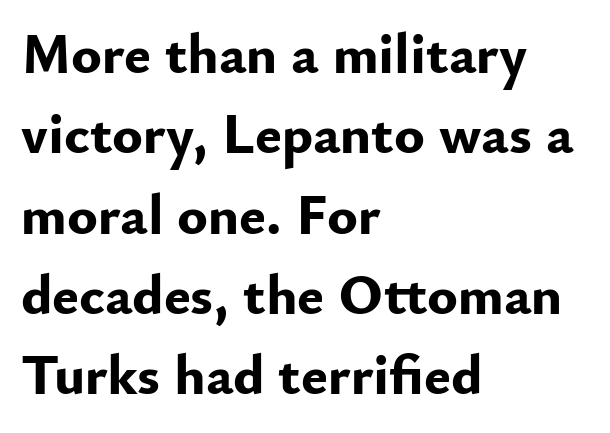
Notice how thick the strokes are: this is what a full bold looks like. This rendering features lettering with no underline. Varying glyph widths throughout — classic text-font behaviour. Short note: letters normally spaced.
